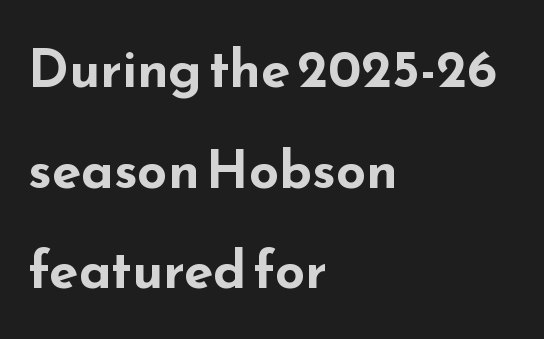
{"serif": "no", "italic": "no", "bold": "yes", "weight": "bold", "width": "wide", "stroke_contrast": "low", "x_height": "small", "monospaced": "no", "underline": "no", "align": "left", "line_spacing": "loose", "line_spacing_ratio": 1.9, "letter_spacing": "normal", "letter_spacing_em": 0.0, "glyph_px": 53}
